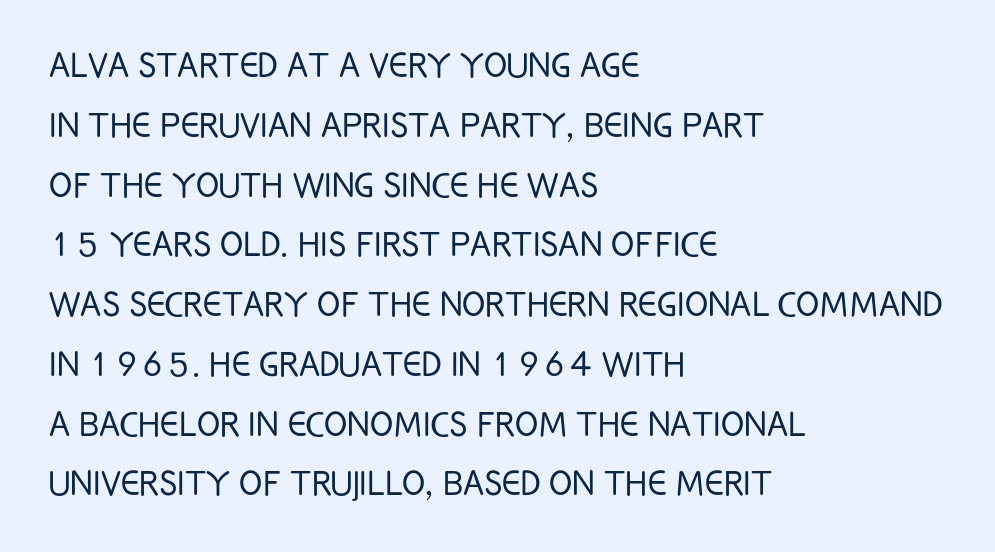
Q: Is the text bold? A: No.
Q: Is the text italic (slanted)? A: No, it is upright.
Q: Is the typeface a serif or a sans-serif typeface? A: Sans-serif.
Q: Is the text underlined? A: No.
Q: How is the paragraph aligned? A: Left-aligned.
Q: Is the spacing between letters normal or unusually wide? A: Normal.
Q: Is the spacing between lines tight, normal or loose? A: Normal.
Q: Width (condensed, normal, or wide)? A: Condensed.
Q: Stroke contrast? A: Low.
Q: x-height? A: Large.
Q: Monospaced? A: No.
